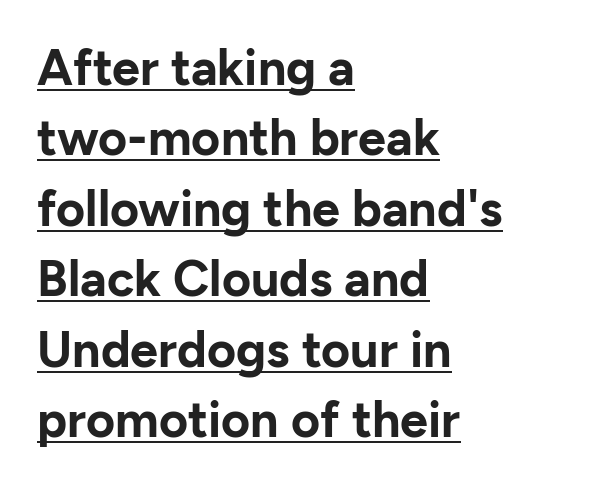
Q: Is the text bold? A: Yes.
Q: Is the text italic (slanted)? A: No, it is upright.
Q: Is the typeface a serif or a sans-serif typeface? A: Sans-serif.
Q: Is the text underlined? A: Yes.
Q: How is the paragraph aligned? A: Left-aligned.
Q: Is the spacing between letters normal or unusually wide? A: Normal.
Q: Is the spacing between lines tight, normal or loose? A: Normal.
Q: Width (condensed, normal, or wide)? A: Normal.
Q: Stroke contrast? A: Low.
Q: x-height? A: Medium.
Q: Monospaced? A: No.
